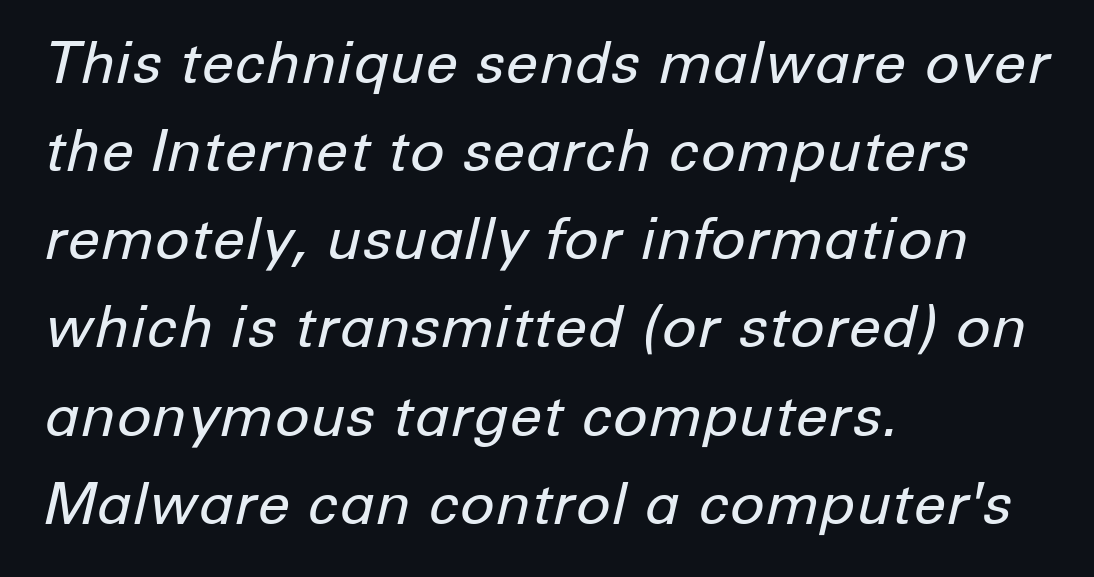
The image shows 58 px regular-weight type, italic (leaning right); set left-aligned, normal line spacing (1.52x), normal letter spacing, not underlined; low stroke contrast and a medium x-height.
